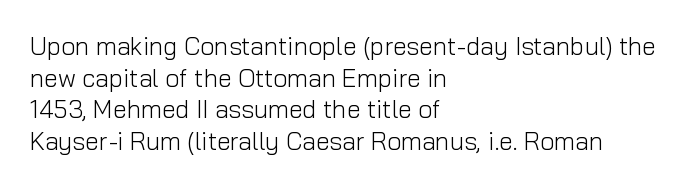
The image shows 25 px text type, upright; set left-aligned, normal line spacing (1.27x), normal letter spacing, not underlined.
